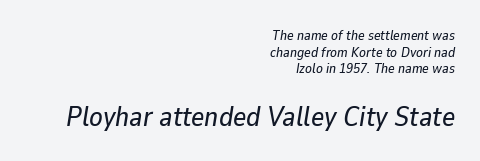
Unmarked baselines from the first word to the last. Standard letterfit; no display-style spreading of the glyphs. You get the small type first, then a jump to larger type. Is this a fixed-width face? No — the glyphs have proportional, varying widths. Quick note: italic. Is the block centered? No — it sits flush against the right margin.
